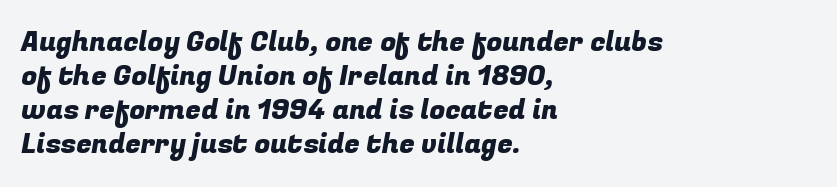
{"serif": "no", "width": "normal", "stroke_contrast": "low", "x_height": "medium", "monospaced": "no", "underline": "no", "align": "left", "line_spacing_ratio": 1.22, "letter_spacing": "normal", "letter_spacing_em": 0.0, "glyph_px": 28}
